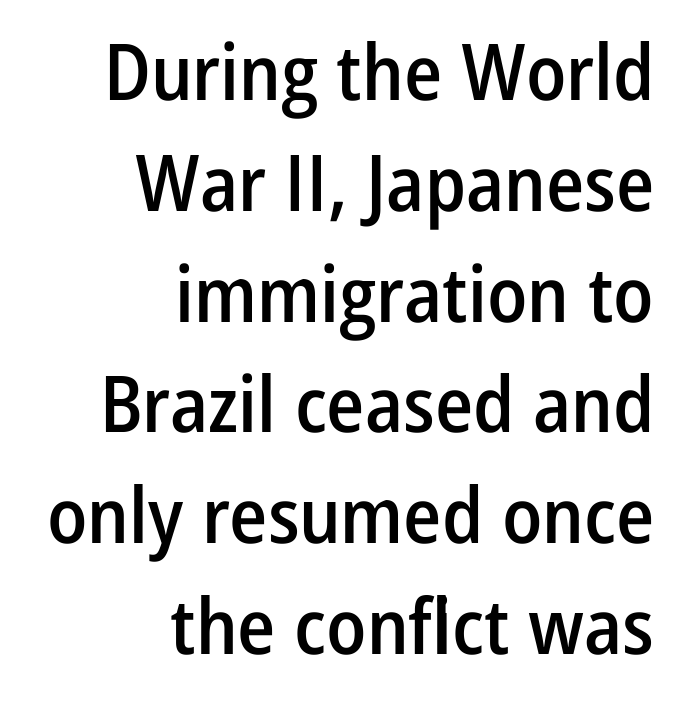
Ordinary non-slanted type is in use. You could not count columns in this text — the font is proportionally spaced. Inter-character spacing is left at the font's built-in metrics. The string is rendered with underlining switched off. Interline gaps are of average width in this sample.
